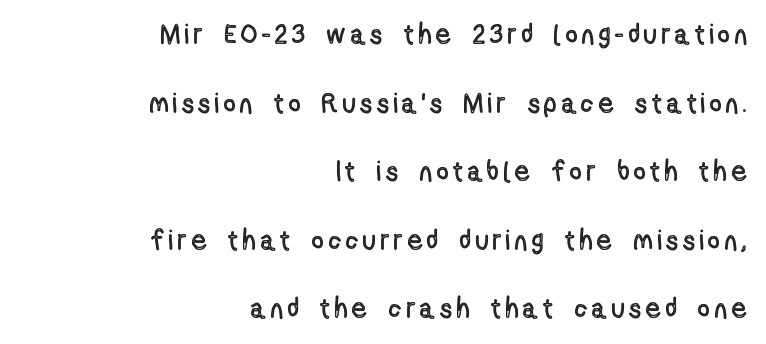
The image shows 28 px condensed type, upright; set right-aligned, loose line spacing (2.45x), not underlined; a medium x-height.
